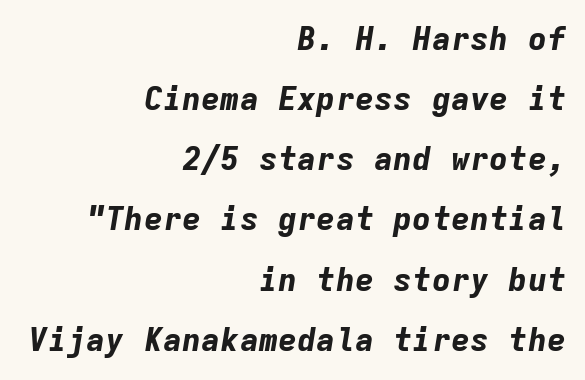
Q: Is the text bold? A: Yes.
Q: Is the text italic (slanted)? A: Yes, it leans right by about 9 degrees.
Q: Is the text underlined? A: No.
Q: How is the paragraph aligned? A: Right-aligned.
Q: Is the spacing between letters normal or unusually wide? A: Normal.
Q: Width (condensed, normal, or wide)? A: Normal.
Q: Stroke contrast? A: Low.
Q: x-height? A: Medium.
Q: Monospaced? A: Yes.
